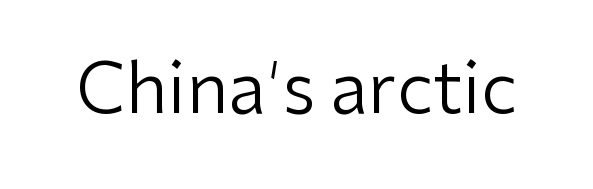
Vertical stems look standard width or narrower in stroke. The glyphs are unaccompanied by any horizontal stroke below them. Unlike italic type, these characters show no tilt at all. Honestly, the letter spacing is just normal — you wouldn't notice it. Varying glyph widths throughout — classic text-font behaviour.
